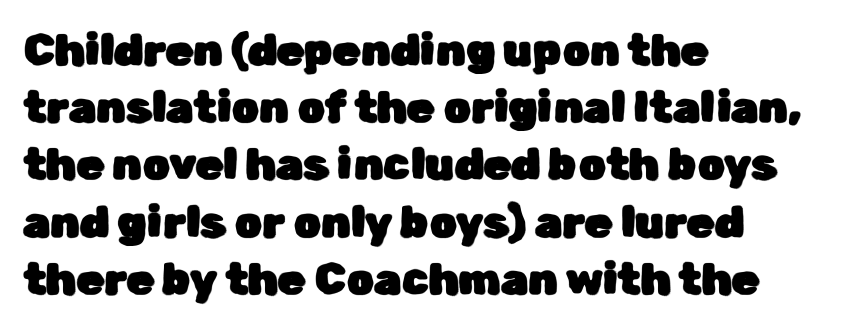
Type without underlining. Characters remain perfectly vertical along every line. This sample has the flowing, uneven cadence of proportional lettering. What's the leading like? Ordinary, nothing unusual. This rendering leaves character spacing at its baseline value. The ragged edge is on the right, which tells us the setting is flush left.
